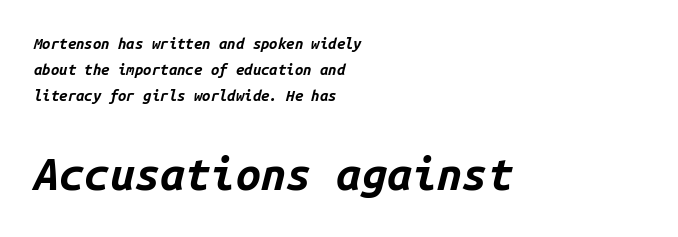
Q: Is the text bold? A: Yes.
Q: Is the text italic (slanted)? A: Yes, it leans right by about 14 degrees.
Q: Is the text underlined? A: No.
Q: How is the paragraph aligned? A: Left-aligned.
Q: Is the spacing between letters normal or unusually wide? A: Normal.
Q: Which block of text is set in a larger size, the first (top) or the second (bottom)? A: The second (bottom) one.
Q: Width (condensed, normal, or wide)? A: Normal.
Q: Stroke contrast? A: Low.
Q: x-height? A: Medium.
Q: Monospaced? A: Yes.
